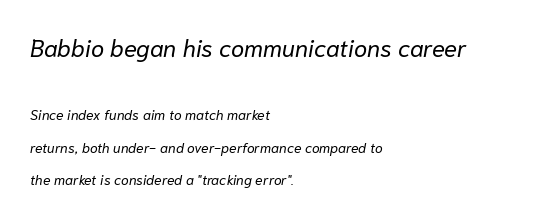
{"italic": "yes", "lean": "right", "slant_degrees": 10, "bold": "no", "underline": "no", "align": "left", "line_spacing": "loose", "line_spacing_ratio": 2.3, "letter_spacing": "normal", "letter_spacing_em": 0.0, "larger_block": "first", "size_ratio": 1.71, "glyph_px": 24}
